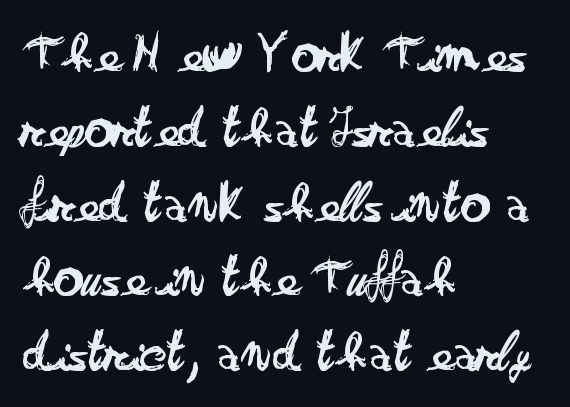
{"serif": "no", "italic": "no", "bold": "no", "weight": "regular", "width": "wide", "stroke_contrast": "low", "x_height": "small", "monospaced": "no", "underline": "no", "align": "left", "line_spacing": "normal", "line_spacing_ratio": 1.29, "letter_spacing": "normal", "letter_spacing_em": 0.0, "glyph_px": 58}
